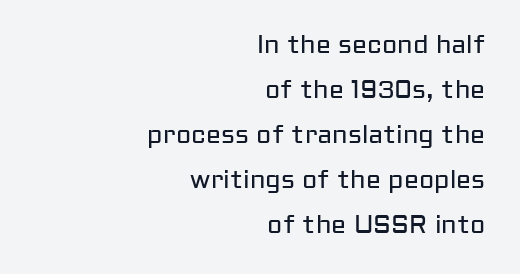
The image shows 25 px text type, upright; set right-aligned, line spacing 1.8x, normal letter spacing, not underlined.
